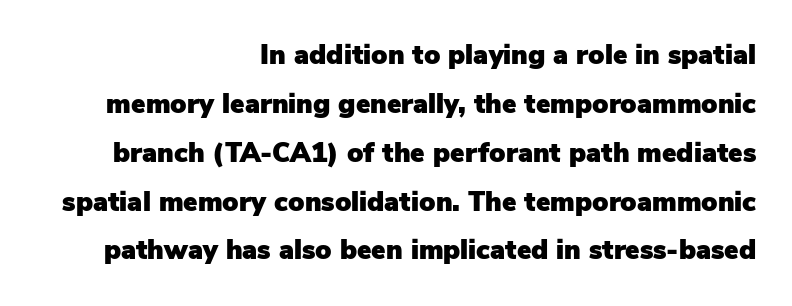
Q: Is the text italic (slanted)? A: No, it is upright.
Q: Is the text underlined? A: No.
Q: How is the paragraph aligned? A: Right-aligned.
Q: Is the spacing between letters normal or unusually wide? A: Normal.
